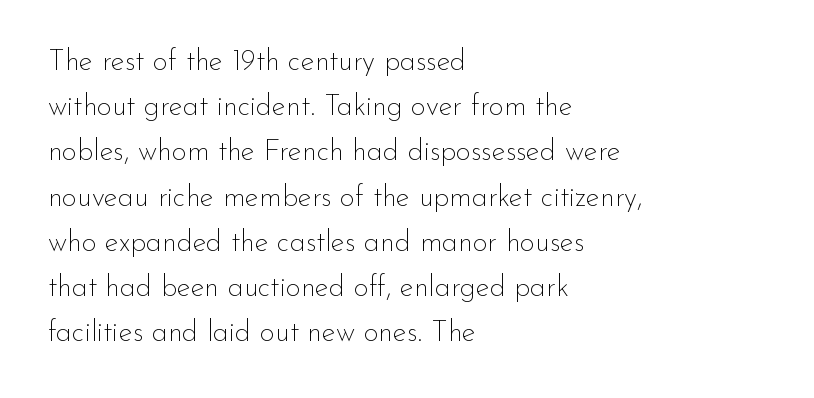
{"serif": "no", "italic": "no", "bold": "no", "weight": "thin", "width": "normal", "stroke_contrast": "low", "x_height": "small", "monospaced": "no", "underline": "no", "align": "left", "line_spacing": "normal", "line_spacing_ratio": 1.56, "letter_spacing": "normal", "letter_spacing_em": 0.0, "glyph_px": 29}
